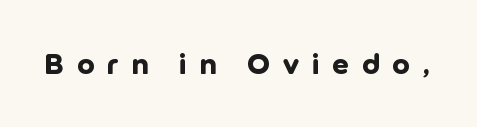
Posture: straight, roman, zero tilt. Bare-footed words on every line. Notice how thick the strokes are: this is what a full bold looks like. Is this a fixed-width face? No — the glyphs have proportional, varying widths.
